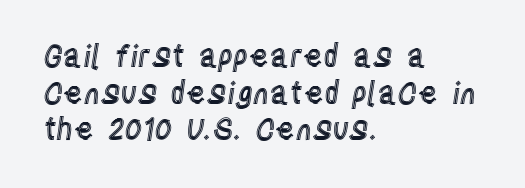
The image shows 30 px condensed type; set left-aligned, line spacing 1.22x, normal letter spacing, not underlined; a large x-height.
